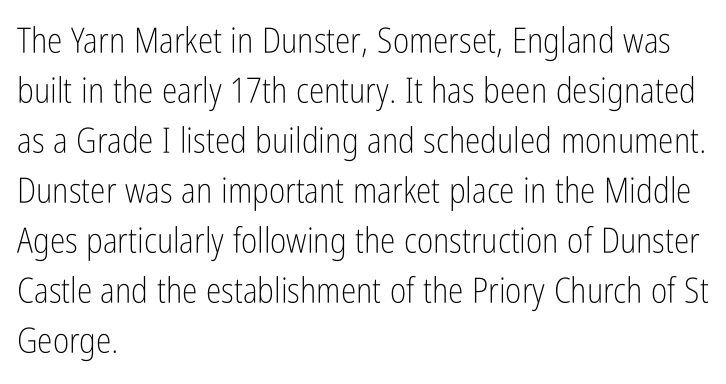
{"serif": "no", "italic": "no", "bold": "no", "weight": "light", "width": "condensed", "stroke_contrast": "low", "x_height": "medium", "monospaced": "no", "underline": "no", "align": "left", "line_spacing": "normal", "line_spacing_ratio": 1.43, "letter_spacing": "normal", "letter_spacing_em": 0.0, "glyph_px": 35}
